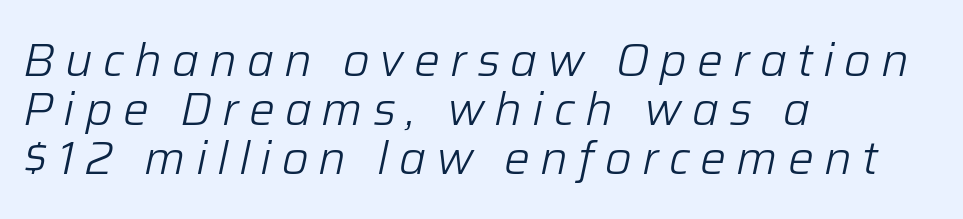
The font's italic variant was chosen for this text. These lines stack with their left ends in a neat column. Lines of text with bare space underneath. Weight: not bold — regular or lighter. Letter spacing: wide.
